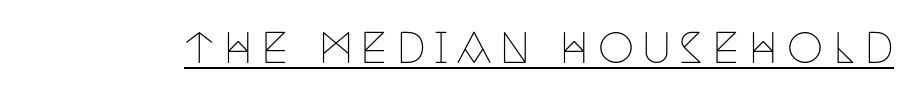
The image shows 41 px thin, condensed serif type, upright; set unusually wide letter spacing (+0.2 em), underlined; low stroke contrast and a large x-height.
